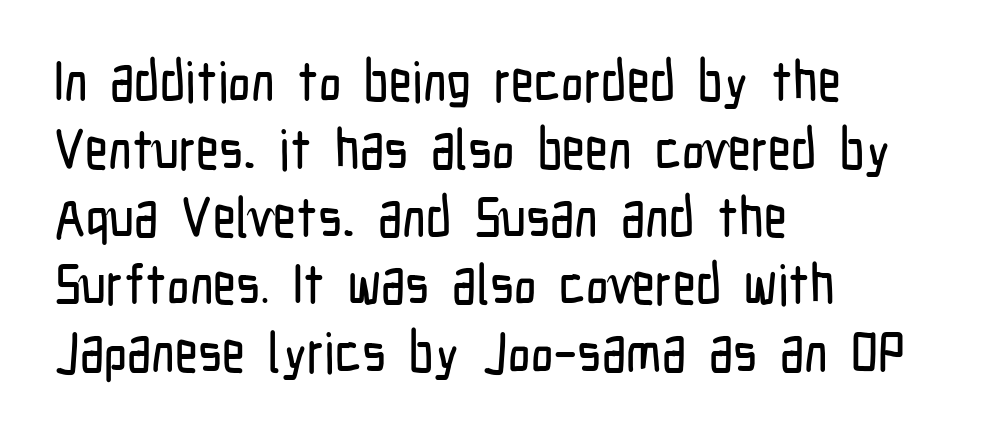
Short note: letters normally spaced. This rendering employs a face without finishing strokes, i.e., a sans-serif. The letters stand upright; this is a roman face. Each letter keeps its own natural width here, so spacing adapts to shape.
